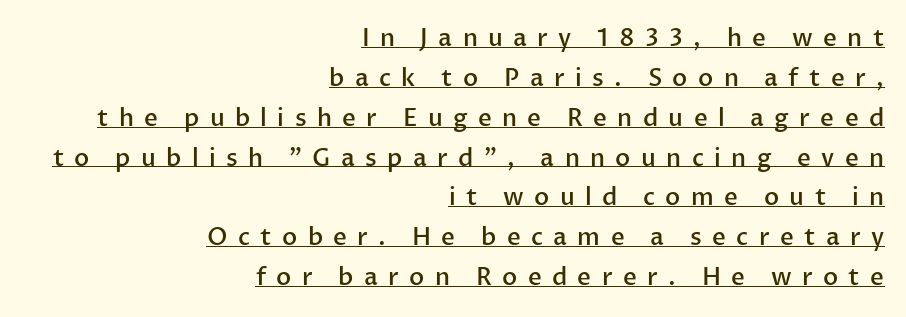
Students, this is semibold: more ink than regular, less than bold. The designer left line spacing at the default. A typesetter would mark this as roman, not italic. Which margin do the lines hug? The right one — the left edge is uneven. Display-style spreading of the glyphs; the letterfit is very open.
